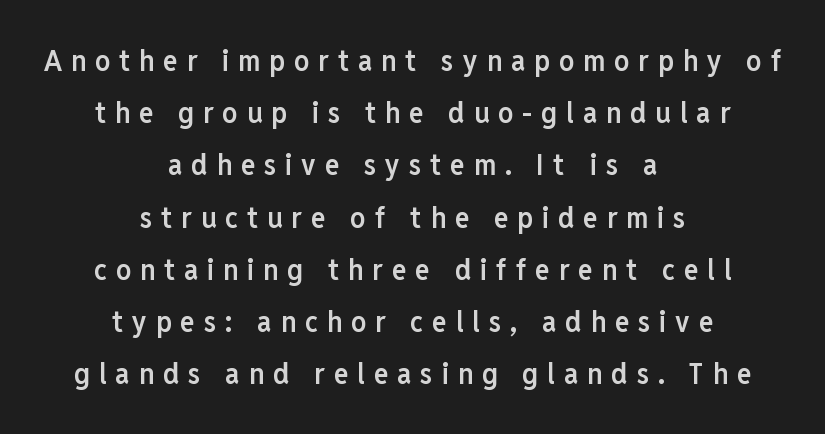
{"serif": "no", "italic": "no", "bold": "semi", "weight": "semibold", "width": "condensed", "stroke_contrast": "low", "x_height": "medium", "monospaced": "no", "underline": "no", "align": "center", "line_spacing_ratio": 1.74, "letter_spacing": "wide", "letter_spacing_em": 0.3, "glyph_px": 30}
